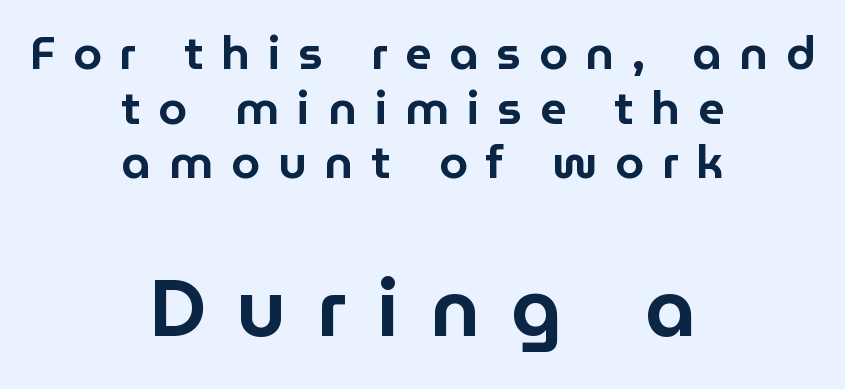
The image shows 80 px sans-serif type, upright; set centered, line spacing 1.19x, unusually wide letter spacing (+0.39 em), not underlined; the second (bottom) block is 1.74x larger; low stroke contrast and a medium x-height.
